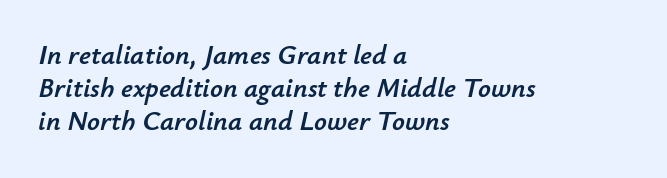
Q: Is the text italic (slanted)? A: Yes, it leans right by about 12 degrees.
Q: Is the text underlined? A: No.
Q: How is the paragraph aligned? A: Left-aligned.
Q: Is the spacing between letters normal or unusually wide? A: Normal.
Q: Width (condensed, normal, or wide)? A: Normal.
Q: Stroke contrast? A: Low.
Q: x-height? A: Small.
Q: Monospaced? A: No.
